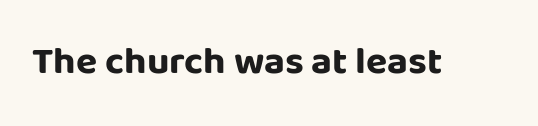
Q: Is the text bold? A: Yes.
Q: Is the text italic (slanted)? A: No, it is upright.
Q: Is the typeface a serif or a sans-serif typeface? A: Sans-serif.
Q: Is the text underlined? A: No.
Q: Is the spacing between letters normal or unusually wide? A: Normal.
Q: Width (condensed, normal, or wide)? A: Normal.
Q: Stroke contrast? A: Low.
Q: x-height? A: Large.
Q: Monospaced? A: No.
